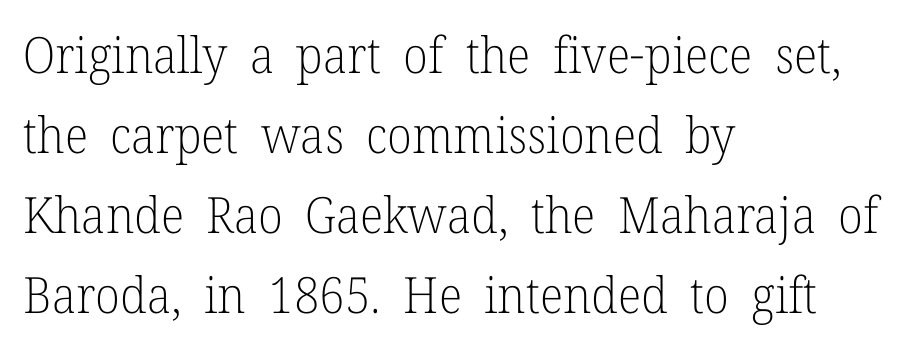
The image shows 50 px light serif type, upright; set left-aligned, normal line spacing (1.6x), normal letter spacing, not underlined; low stroke contrast and a medium x-height.
